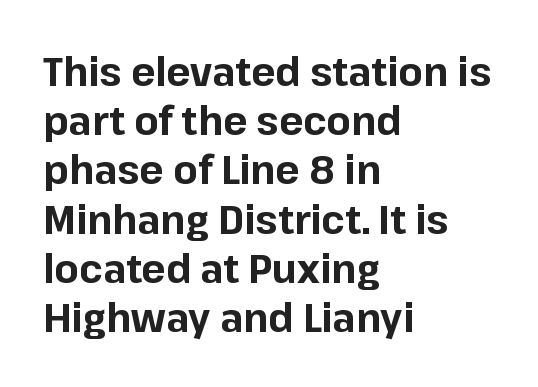
The image shows 40 px bold sans-serif type, upright; set left-aligned, line spacing 1.23x, normal letter spacing, not underlined; low stroke contrast and a medium x-height.
